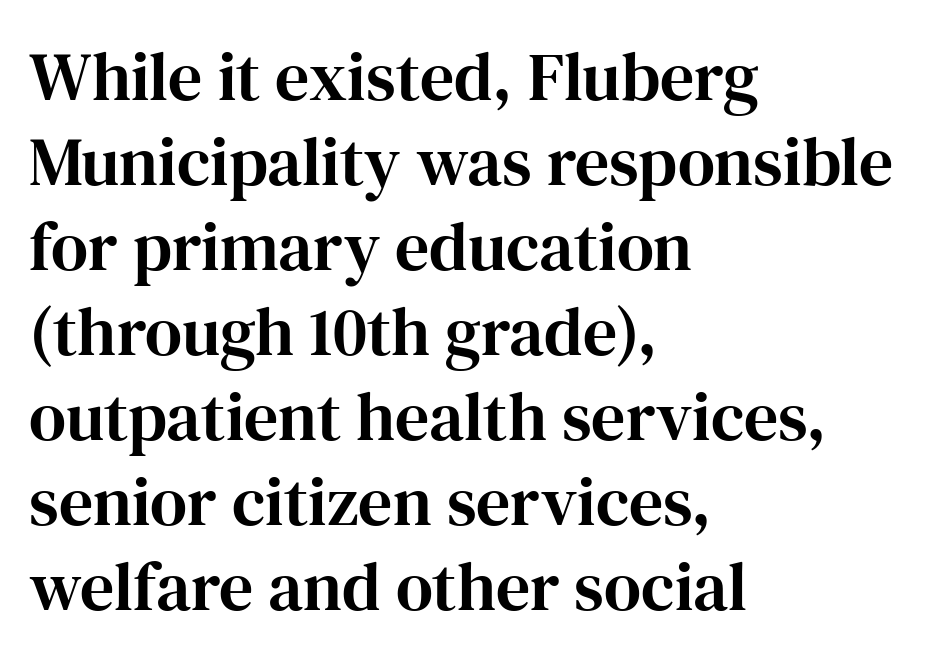
The image shows 68 px serif type, upright; set left-aligned, normal line spacing (1.25x), normal letter spacing, not underlined; high stroke contrast and a medium x-height.
